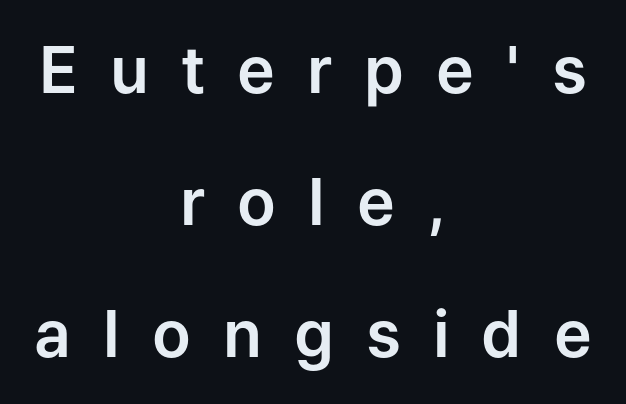
The image shows 64 px sans-serif type, upright; set centered, loose line spacing (2.06x), unusually wide letter spacing (+0.5 em), not underlined; low stroke contrast and a medium x-height.
